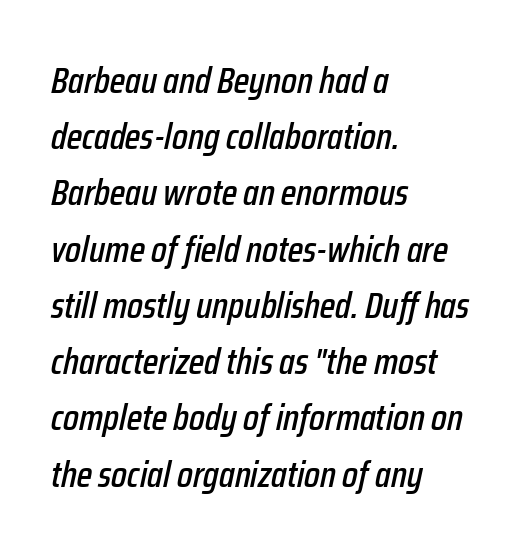
{"italic": "yes", "lean": "right", "slant_degrees": 12, "width": "condensed", "stroke_contrast": "low", "x_height": "medium", "monospaced": "no", "underline": "no", "align": "left", "line_spacing": "normal", "line_spacing_ratio": 1.52, "letter_spacing": "normal", "letter_spacing_em": 0.0, "glyph_px": 37}
